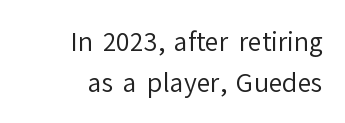
The image shows 25 px text type, upright; set right-aligned, normal line spacing (1.66x), normal letter spacing, not underlined.
